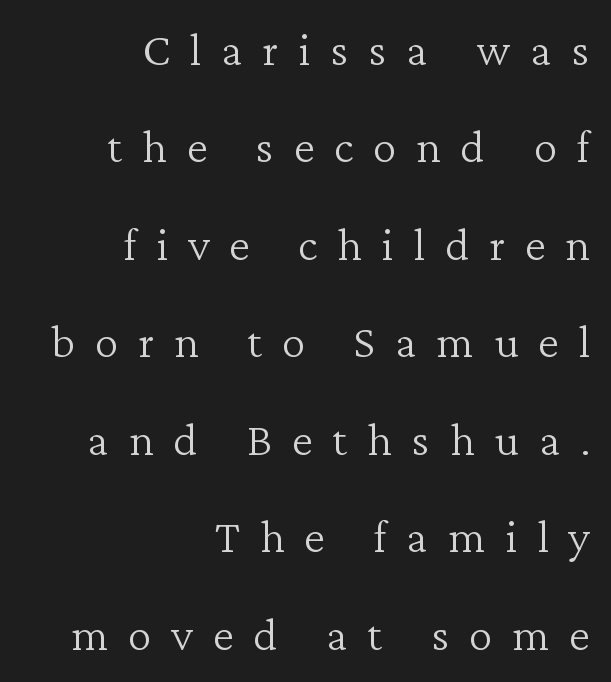
Notice the wide empty band between every row — that's loose leading. The string is rendered with underlining switched off. Substantial extra tracking has been applied to these lines. Look at the bottom of the vertical strokes: they flare into serifs here.
